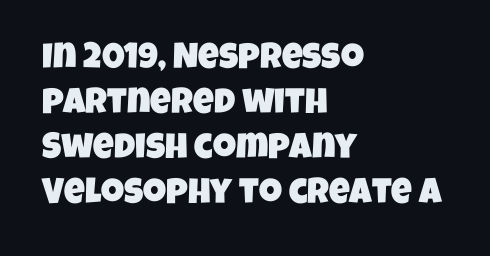
The image shows 36 px condensed sans-serif type; set left-aligned, normal line spacing (1.25x), normal letter spacing, not underlined; low stroke contrast and a large x-height.
